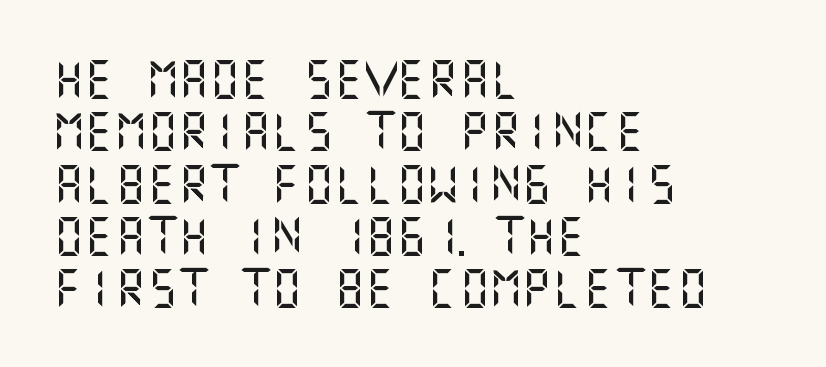
Leftover space on each line is placed entirely after the last word. The passage shown has conventional tracking throughout. Each row of text sits above clean, open space. The text was rendered using a sans face with plain stroke endings. Posture: vertical. If you measured baseline to baseline, you'd find a middling distance.
